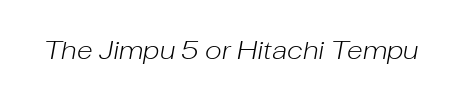
Q: Is the text bold? A: No.
Q: Is the text italic (slanted)? A: Yes, it leans right by about 10 degrees.
Q: Is the text underlined? A: No.
Q: Is the spacing between letters normal or unusually wide? A: Normal.
